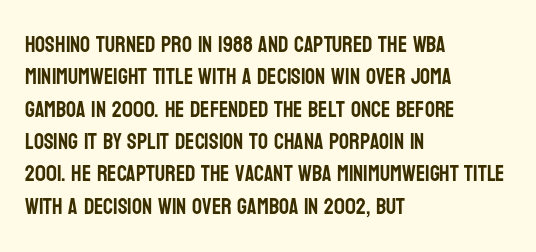
Bare-footed words on every line. The space between consecutive lines is moderate. Caption: standard tracking, unaltered. The lettering holds an erect, upright posture throughout. The text block is weighted toward the left margin, trailing off unevenly rightward.
